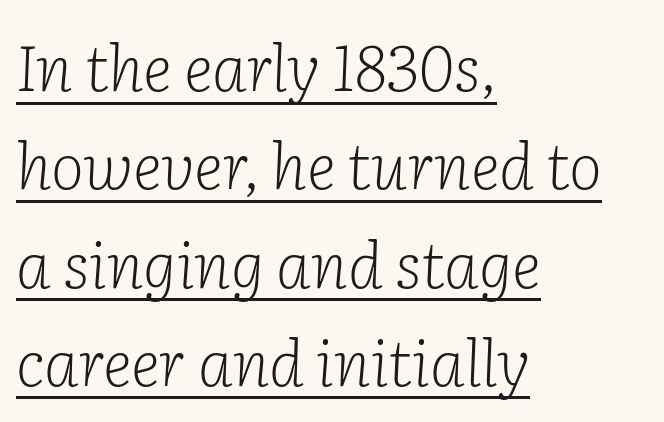
{"serif": "yes", "italic": "yes", "lean": "right", "slant_degrees": 2, "bold": "no", "weight": "light", "width": "normal", "stroke_contrast": "low", "x_height": "medium", "monospaced": "no", "underline": "yes", "align": "left", "line_spacing": "normal", "line_spacing_ratio": 1.56, "letter_spacing": "normal", "letter_spacing_em": 0.0, "glyph_px": 63}
